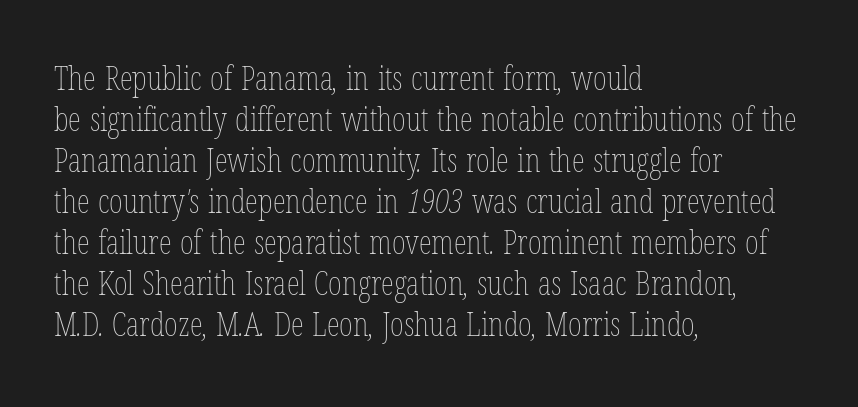
The image shows 33 px thin, condensed type; set left-aligned, line spacing 1.24x, normal letter spacing, not underlined; low stroke contrast and a medium x-height.
